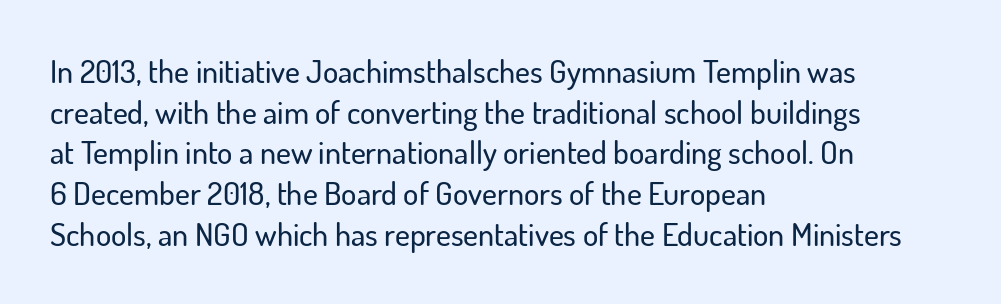
Does the copy run flush right? No — it runs flush left. The glyphs are unaccompanied by any horizontal stroke below them. The rendering keeps characters at their native spacing. Here the designer chose a conventional face with non-uniform glyph widths.
